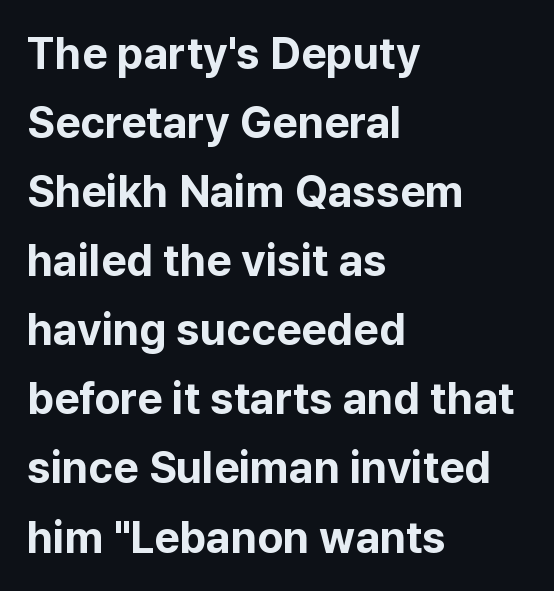
Q: Is the text bold? A: Yes.
Q: Is the text italic (slanted)? A: No, it is upright.
Q: Is the typeface a serif or a sans-serif typeface? A: Sans-serif.
Q: Is the text underlined? A: No.
Q: How is the paragraph aligned? A: Left-aligned.
Q: Is the spacing between letters normal or unusually wide? A: Normal.
Q: Is the spacing between lines tight, normal or loose? A: Normal.
Q: Width (condensed, normal, or wide)? A: Normal.
Q: Stroke contrast? A: Low.
Q: x-height? A: Medium.
Q: Monospaced? A: No.
